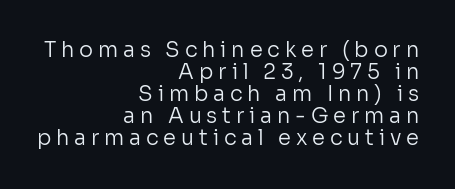
{"italic": "no", "bold": "no", "underline": "no", "align": "right", "line_spacing": "tight", "line_spacing_ratio": 1.05, "letter_spacing": "wide", "letter_spacing_em": 0.23, "glyph_px": 21}
